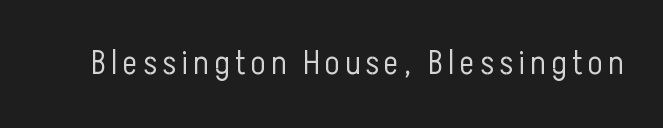
Rendered with straight, roman letterforms. The space beneath each line is pristine and unruled. Do the characters align in a grid? No, the font is proportional. No letter is thick-stroked: the sample isn't bold. The face used here is a sans, in the tradition of grotesques and geometrics.
